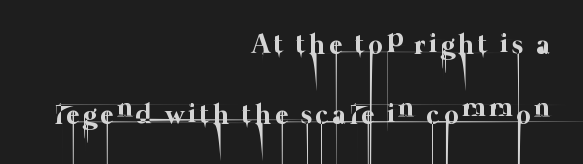
Q: Is the text bold? A: No.
Q: Is the text underlined? A: No.
Q: How is the paragraph aligned? A: Right-aligned.
Q: Is the spacing between lines tight, normal or loose? A: Loose.
Q: Width (condensed, normal, or wide)? A: Normal.
Q: Stroke contrast? A: Low.
Q: x-height? A: Medium.
Q: Monospaced? A: No.
